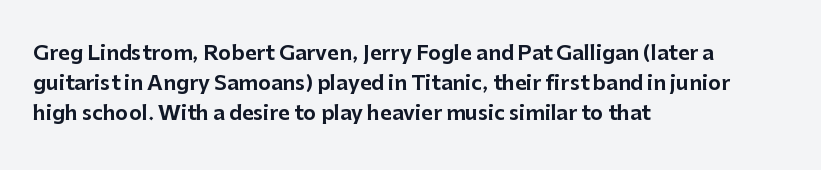
{"italic": "no", "underline": "no", "align": "left", "line_spacing": "normal", "line_spacing_ratio": 1.51, "letter_spacing": "normal", "letter_spacing_em": 0.0, "glyph_px": 20}
